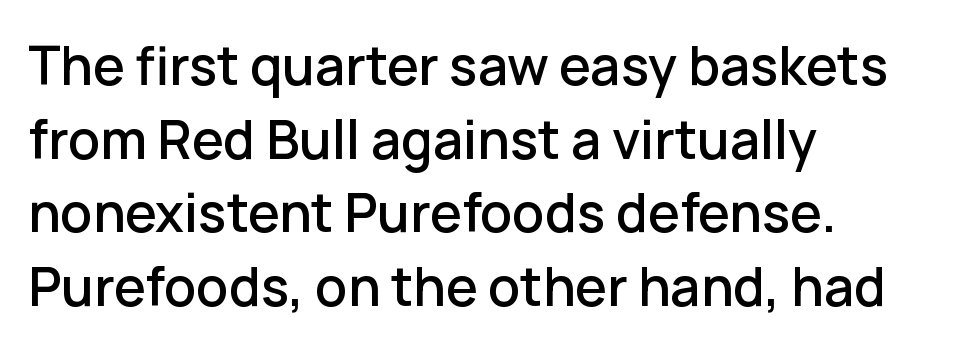
The image shows 53 px sans-serif type, upright; set left-aligned, normal line spacing (1.39x), normal letter spacing, not underlined; low stroke contrast and a medium x-height.
